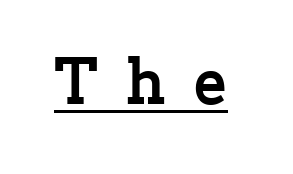
The image shows 63 px semibold serif type, upright; set unusually wide letter spacing (+0.42 em), underlined; low stroke contrast and a medium x-height.
